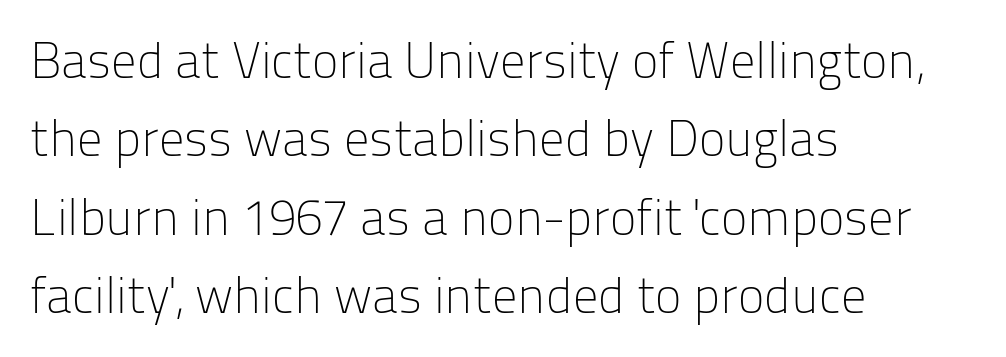
{"serif": "no", "italic": "no", "bold": "no", "weight": "light", "width": "normal", "stroke_contrast": "low", "x_height": "medium", "monospaced": "no", "underline": "no", "align": "left", "line_spacing": "normal", "line_spacing_ratio": 1.57, "letter_spacing": "normal", "letter_spacing_em": 0.0, "glyph_px": 50}
